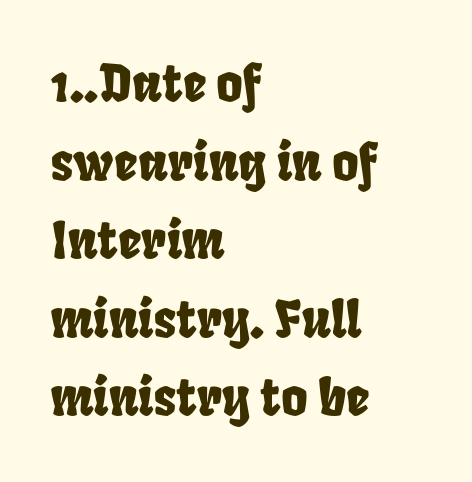
{"width": "condensed", "stroke_contrast": "low", "x_height": "large", "monospaced": "no", "underline": "no", "align": "left", "line_spacing": "normal", "line_spacing_ratio": 1.54, "letter_spacing": "normal", "letter_spacing_em": 0.0, "glyph_px": 51}
